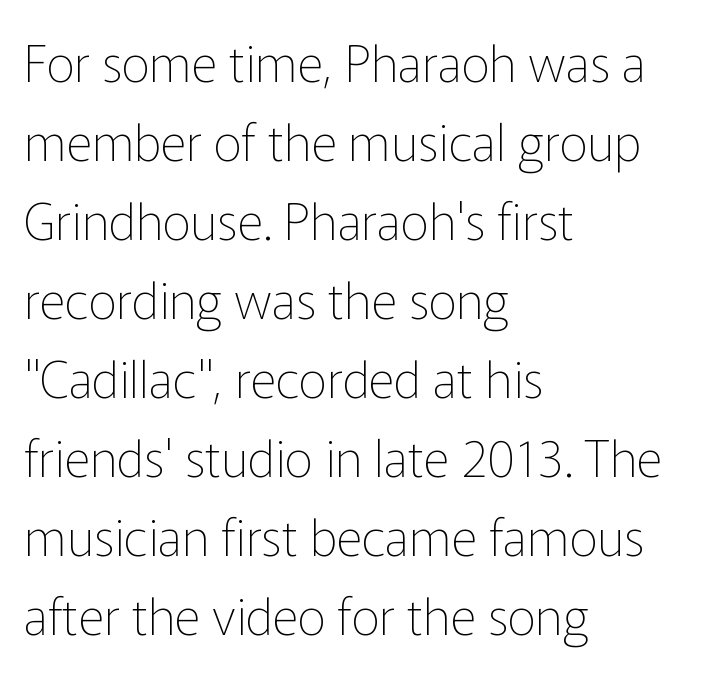
{"serif": "no", "italic": "no", "bold": "no", "weight": "thin", "width": "normal", "stroke_contrast": "low", "x_height": "medium", "monospaced": "no", "underline": "no", "align": "left", "line_spacing": "normal", "line_spacing_ratio": 1.58, "letter_spacing": "normal", "letter_spacing_em": 0.0, "glyph_px": 50}
